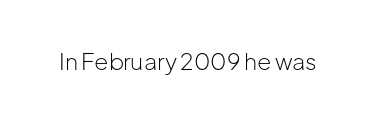
The image shows 23 px text type, upright; set normal letter spacing, not underlined.
